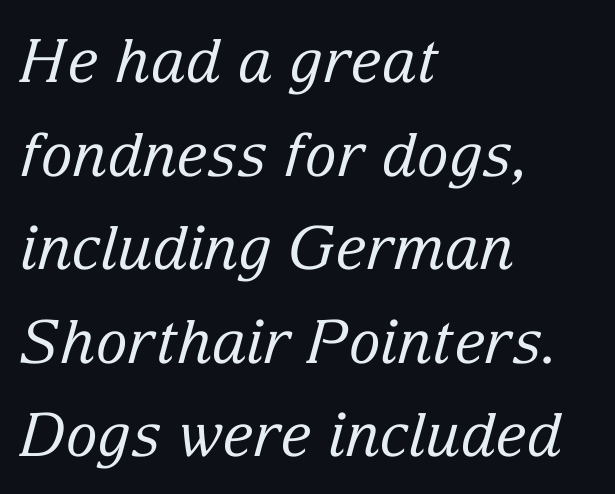
Q: Is the text bold? A: No.
Q: Is the text italic (slanted)? A: Yes, it leans right by about 15 degrees.
Q: Is the typeface a serif or a sans-serif typeface? A: Serif.
Q: Is the text underlined? A: No.
Q: How is the paragraph aligned? A: Left-aligned.
Q: Is the spacing between letters normal or unusually wide? A: Normal.
Q: Is the spacing between lines tight, normal or loose? A: Normal.
Q: Width (condensed, normal, or wide)? A: Normal.
Q: Stroke contrast? A: Low.
Q: x-height? A: Medium.
Q: Monospaced? A: No.
